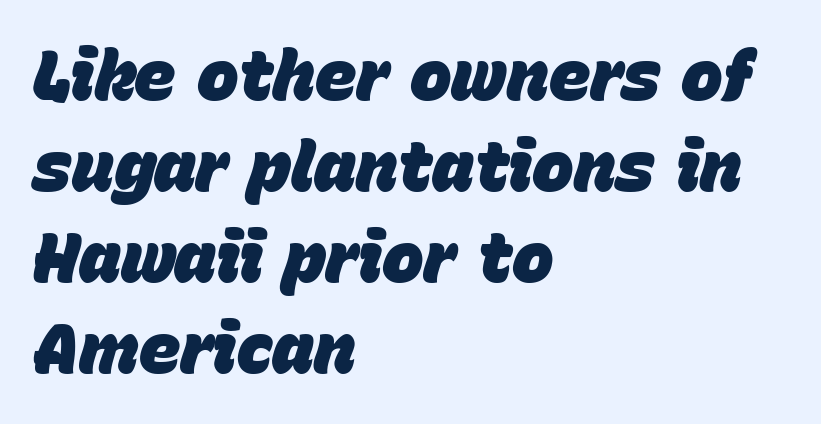
Q: Is the text bold? A: Yes.
Q: Is the text italic (slanted)? A: Yes, it leans right by about 15 degrees.
Q: Is the text underlined? A: No.
Q: How is the paragraph aligned? A: Left-aligned.
Q: Is the spacing between letters normal or unusually wide? A: Normal.
Q: Is the spacing between lines tight, normal or loose? A: Normal.
Q: Width (condensed, normal, or wide)? A: Normal.
Q: Stroke contrast? A: Low.
Q: x-height? A: Large.
Q: Monospaced? A: No.
